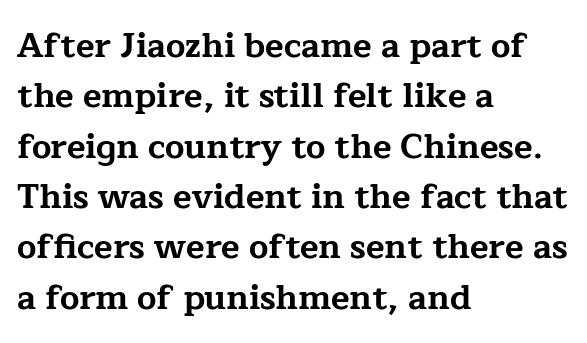
The image shows 34 px bold, wide serif type, upright; set left-aligned, normal line spacing (1.48x), normal letter spacing, not underlined; low stroke contrast and a medium x-height.
